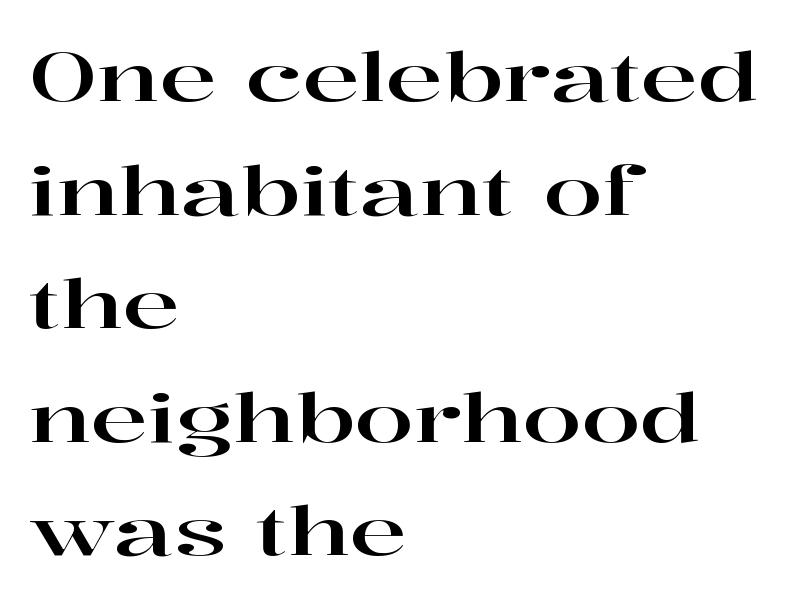
This block has exactly the height ordinary leading produces. The specimen reads as upright at a glance. The passage shown is typeset with a serif family. Does the copy run flush right? No — it runs flush left. You could not count columns in this text — the font is proportionally spaced.
